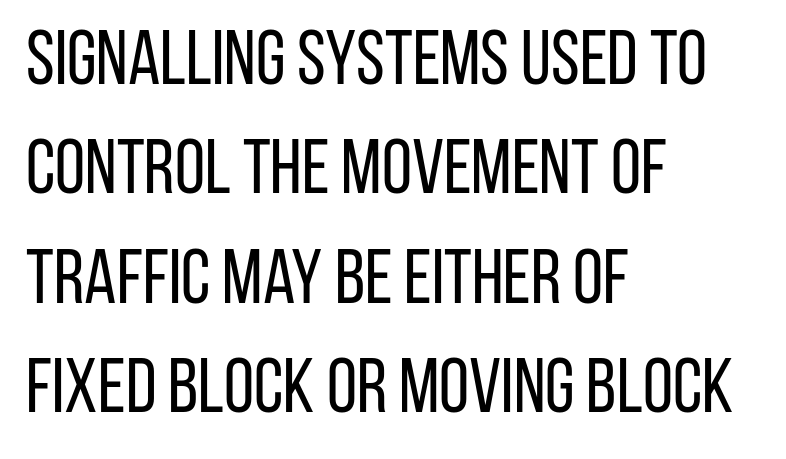
{"serif": "no", "italic": "no", "bold": "no", "weight": "regular", "width": "condensed", "stroke_contrast": "low", "x_height": "large", "monospaced": "no", "underline": "no", "align": "left", "line_spacing": "normal", "line_spacing_ratio": 1.42, "letter_spacing": "normal", "letter_spacing_em": 0.0, "glyph_px": 77}
